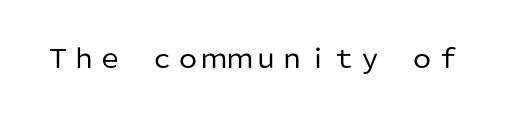
Q: Is the text bold? A: No.
Q: Is the text italic (slanted)? A: No, it is upright.
Q: Is the text underlined? A: No.
Q: Is the spacing between letters normal or unusually wide? A: Normal.
